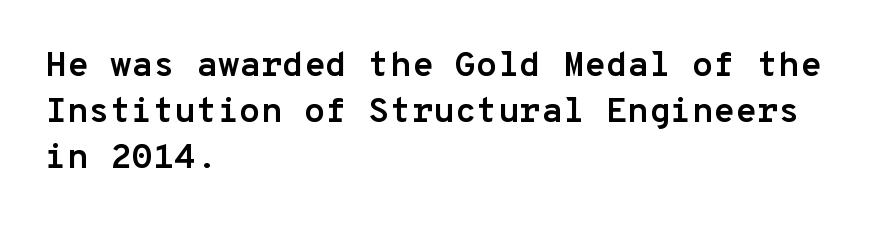
{"serif": "no", "italic": "no", "bold": "yes", "weight": "semibold", "width": "normal", "stroke_contrast": "low", "x_height": "medium", "monospaced": "yes", "underline": "no", "align": "left", "line_spacing": "normal", "line_spacing_ratio": 1.32, "letter_spacing": "normal", "letter_spacing_em": 0.0, "glyph_px": 35}
